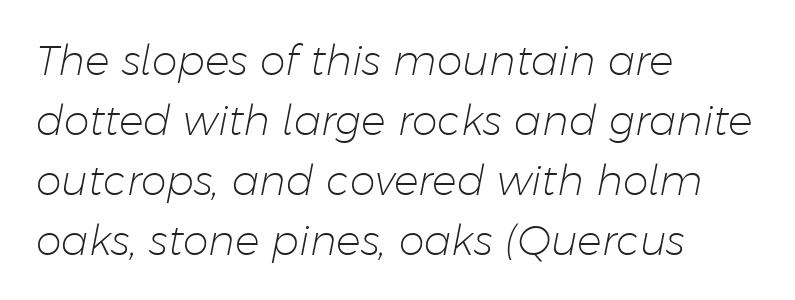
{"italic": "yes", "lean": "right", "slant_degrees": 11, "bold": "no", "weight": "light", "width": "normal", "stroke_contrast": "low", "x_height": "medium", "monospaced": "no", "underline": "no", "align": "left", "line_spacing": "normal", "line_spacing_ratio": 1.46, "letter_spacing": "normal", "letter_spacing_em": 0.0, "glyph_px": 41}
